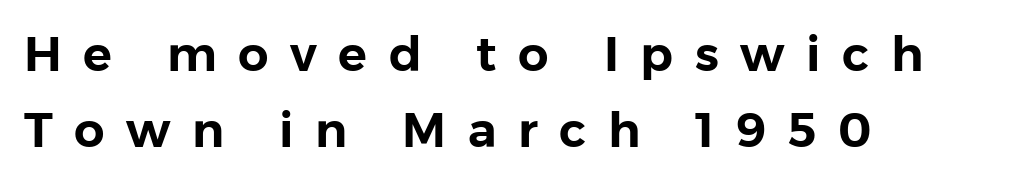
The font family rendered here belongs to the sans-serif group. Any mark beneath the type? The region is blank. Students, note that the glyphs here are deliberately spaced far apart. No italicization has been applied; the sample stays upright. Quick note: interline space is typical. All the whitespace from short lines collects on the right.
